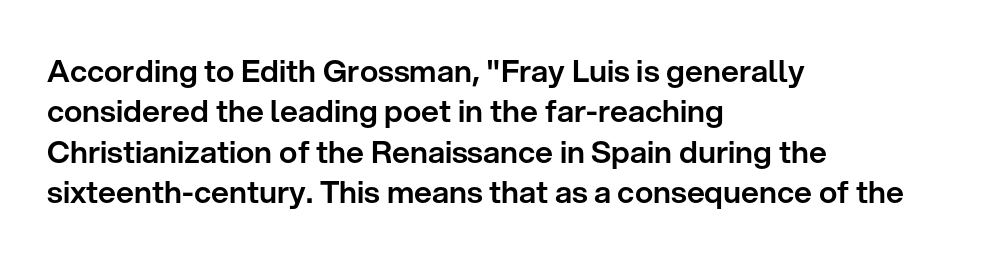
Tracking here is standard; glyphs follow each other at the usual distance. This is the regular roman posture of the typeface. The lines in this sample share a left origin and differ only in where they stop. Think of a printed novel: that variable character pitch is what you see here. The passage shown is typeset with a sans-serif family. In terms of leading, this rendering sits right in the middle.
